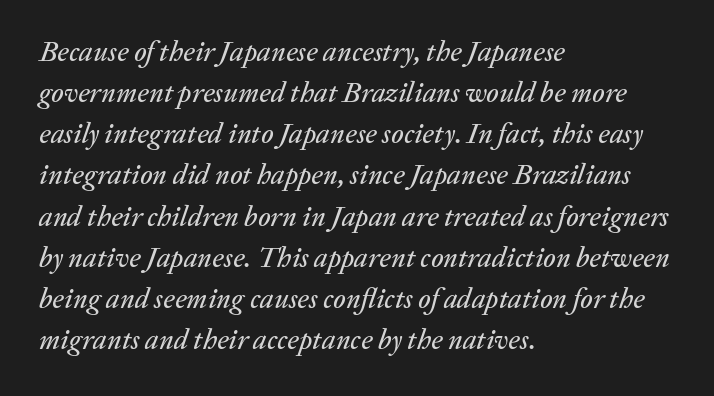
{"italic": "yes", "lean": "right", "slant_degrees": 20, "width": "normal", "stroke_contrast": "low", "x_height": "medium", "monospaced": "no", "underline": "no", "align": "left", "line_spacing": "normal", "line_spacing_ratio": 1.47, "letter_spacing": "normal", "letter_spacing_em": 0.0, "glyph_px": 28}
